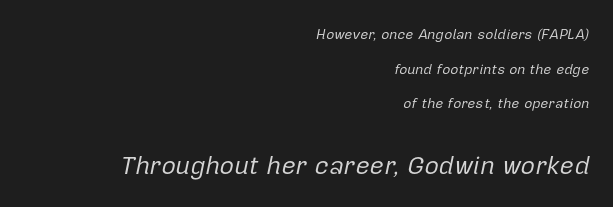
{"italic": "yes", "lean": "right", "slant_degrees": 12, "bold": "no", "underline": "no", "align": "right", "line_spacing": "loose", "line_spacing_ratio": 2.48, "letter_spacing": "normal", "letter_spacing_em": 0.0, "larger_block": "second", "size_ratio": 1.79, "glyph_px": 25}
